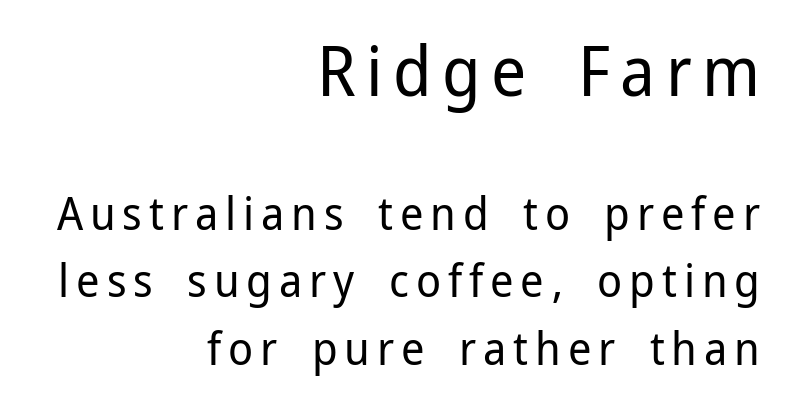
Q: Is the text bold? A: No.
Q: Is the text italic (slanted)? A: No, it is upright.
Q: Is the typeface a serif or a sans-serif typeface? A: Sans-serif.
Q: Is the text underlined? A: No.
Q: How is the paragraph aligned? A: Right-aligned.
Q: Is the spacing between lines tight, normal or loose? A: Normal.
Q: Which block of text is set in a larger size, the first (top) or the second (bottom)? A: The first (top) one.
Q: Width (condensed, normal, or wide)? A: Normal.
Q: Stroke contrast? A: Low.
Q: x-height? A: Medium.
Q: Monospaced? A: No.
